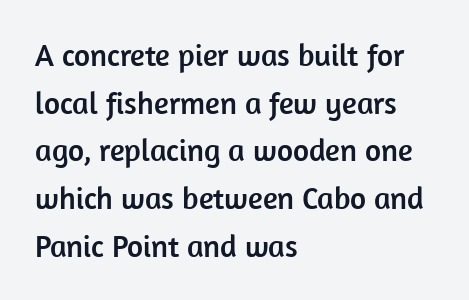
The image shows 31 px sans-serif type, upright; set left-aligned, normal line spacing (1.54x), normal letter spacing, not underlined; low stroke contrast and a medium x-height.
